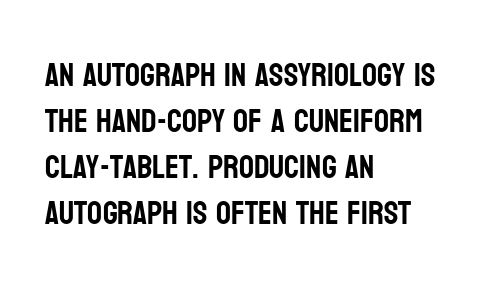
Q: Is the text italic (slanted)? A: No, it is upright.
Q: Is the typeface a serif or a sans-serif typeface? A: Sans-serif.
Q: Is the text underlined? A: No.
Q: How is the paragraph aligned? A: Left-aligned.
Q: Is the spacing between letters normal or unusually wide? A: Normal.
Q: Is the spacing between lines tight, normal or loose? A: Normal.
Q: Width (condensed, normal, or wide)? A: Condensed.
Q: Stroke contrast? A: Low.
Q: x-height? A: Large.
Q: Monospaced? A: No.
